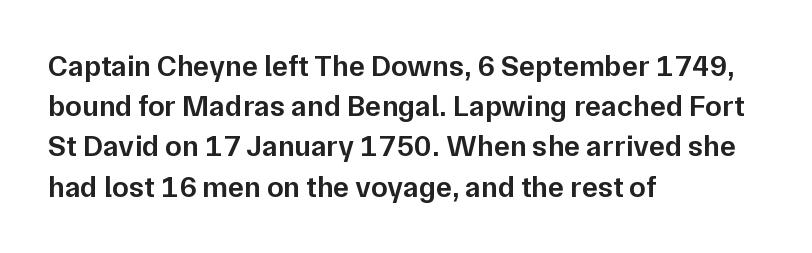
Regarding leading, the lines here are spaced in the standard way. Words float on clear page, feet unadorned. The typography opts for an upright posture over an oblique one. In terms of weight, the rendering is demibold, just under bold. In terms of letterspacing, this is plain default setting.
